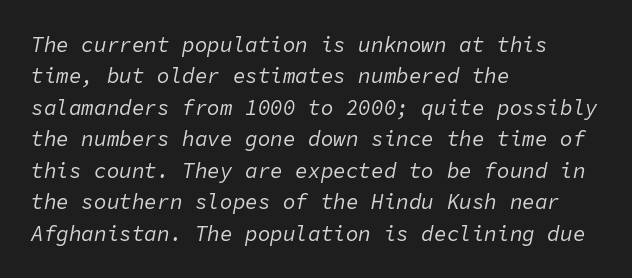
These lines are set flush left with a ragged right edge. The passage shown has conventional tracking throughout. When letters slant like this, we call the style italic. Has an underline been added? It has not. This sample keeps an unexceptional amount of space between lines.
